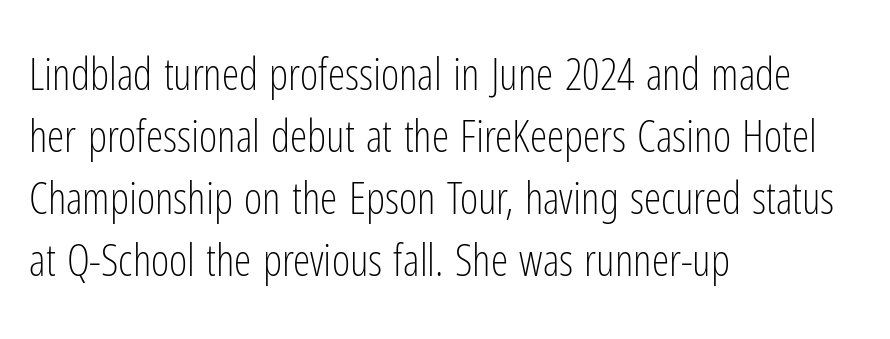
Q: Is the text bold? A: No.
Q: Is the text italic (slanted)? A: No, it is upright.
Q: Is the typeface a serif or a sans-serif typeface? A: Sans-serif.
Q: Is the text underlined? A: No.
Q: How is the paragraph aligned? A: Left-aligned.
Q: Is the spacing between letters normal or unusually wide? A: Normal.
Q: Is the spacing between lines tight, normal or loose? A: Normal.
Q: Width (condensed, normal, or wide)? A: Condensed.
Q: Stroke contrast? A: Low.
Q: x-height? A: Medium.
Q: Monospaced? A: No.
